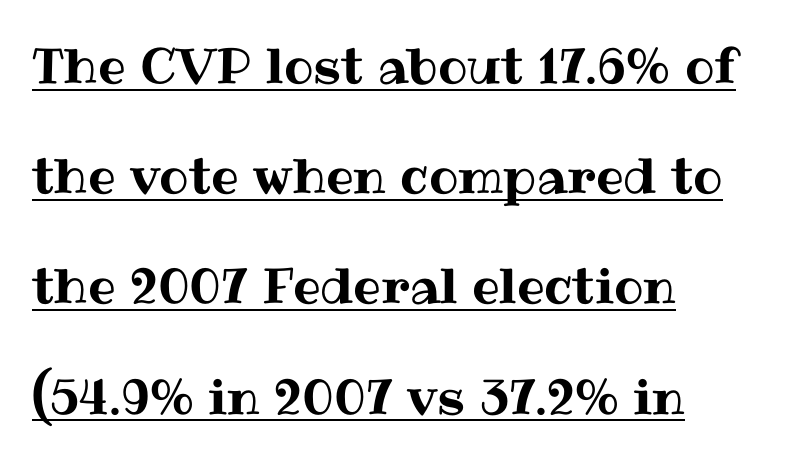
{"italic": "no", "width": "normal", "stroke_contrast": "medium", "x_height": "medium", "monospaced": "no", "underline": "yes", "align": "left", "line_spacing": "loose", "line_spacing_ratio": 2.25, "letter_spacing": "normal", "letter_spacing_em": 0.0, "glyph_px": 49}
